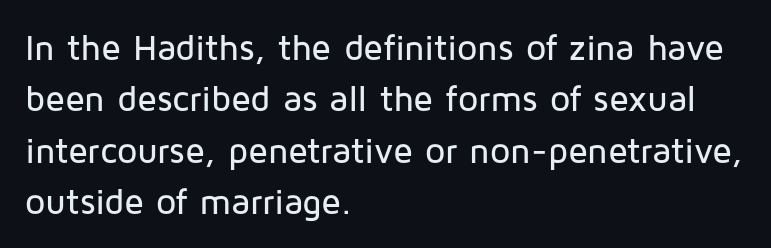
Q: Is the text italic (slanted)? A: No, it is upright.
Q: Is the typeface a serif or a sans-serif typeface? A: Sans-serif.
Q: Is the text underlined? A: No.
Q: How is the paragraph aligned? A: Left-aligned.
Q: Is the spacing between letters normal or unusually wide? A: Normal.
Q: Is the spacing between lines tight, normal or loose? A: Normal.
Q: Width (condensed, normal, or wide)? A: Normal.
Q: Stroke contrast? A: Low.
Q: x-height? A: Medium.
Q: Monospaced? A: No.
